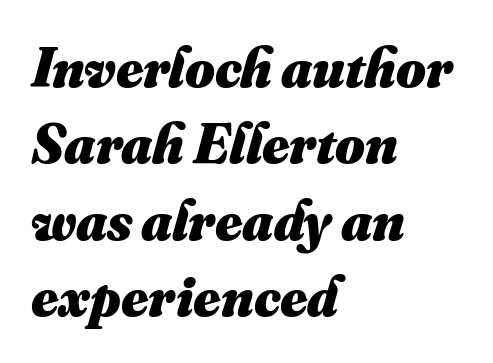
{"bold": "yes", "weight": "heavy", "width": "normal", "stroke_contrast": "medium", "x_height": "small", "monospaced": "no", "underline": "no", "align": "left", "line_spacing": "normal", "line_spacing_ratio": 1.34, "letter_spacing": "normal", "letter_spacing_em": 0.0, "glyph_px": 57}
